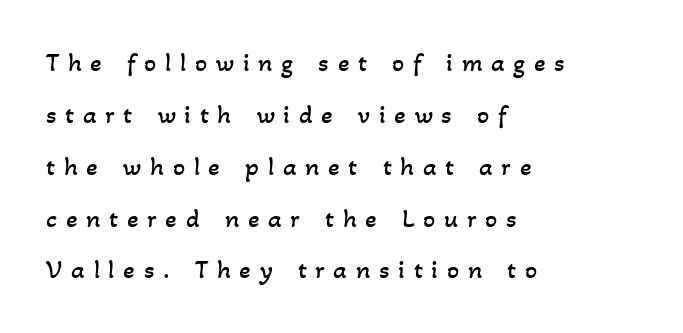
This is not heavy type; no bold has been used. The type is letterspaced generously, with wide tracking. Line spacing here is loose. The text block is weighted toward the left margin, trailing off unevenly rightward. The space directly below the letters is spotless.
